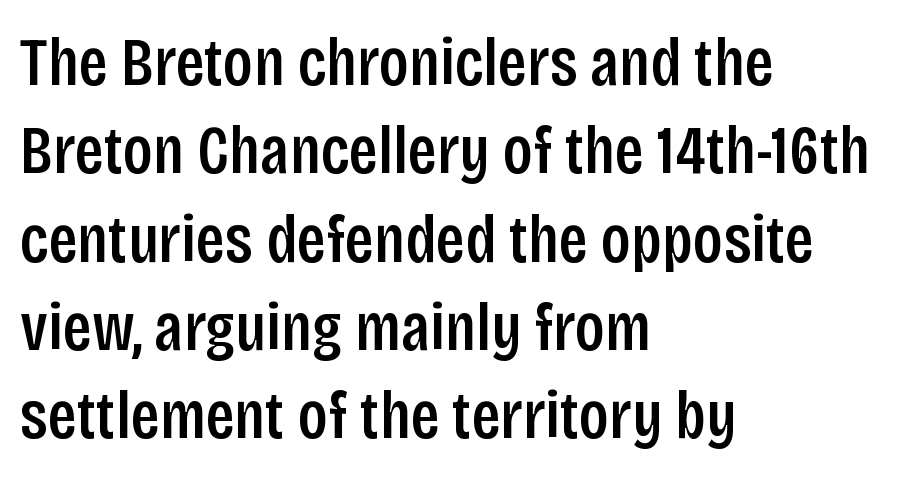
Q: Is the text bold? A: Semi-bold.
Q: Is the text italic (slanted)? A: No, it is upright.
Q: Is the typeface a serif or a sans-serif typeface? A: Sans-serif.
Q: Is the text underlined? A: No.
Q: How is the paragraph aligned? A: Left-aligned.
Q: Is the spacing between letters normal or unusually wide? A: Normal.
Q: Is the spacing between lines tight, normal or loose? A: Normal.
Q: Width (condensed, normal, or wide)? A: Condensed.
Q: Stroke contrast? A: Low.
Q: x-height? A: Large.
Q: Monospaced? A: No.
